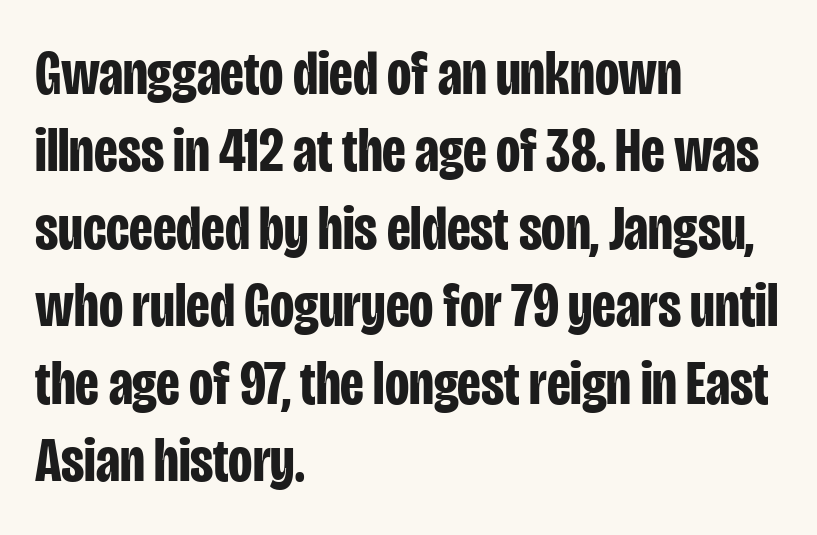
Q: Is the text bold? A: Yes.
Q: Is the text italic (slanted)? A: No, it is upright.
Q: Is the typeface a serif or a sans-serif typeface? A: Sans-serif.
Q: Is the text underlined? A: No.
Q: How is the paragraph aligned? A: Left-aligned.
Q: Is the spacing between letters normal or unusually wide? A: Normal.
Q: Width (condensed, normal, or wide)? A: Condensed.
Q: Stroke contrast? A: Low.
Q: x-height? A: Large.
Q: Monospaced? A: No.
